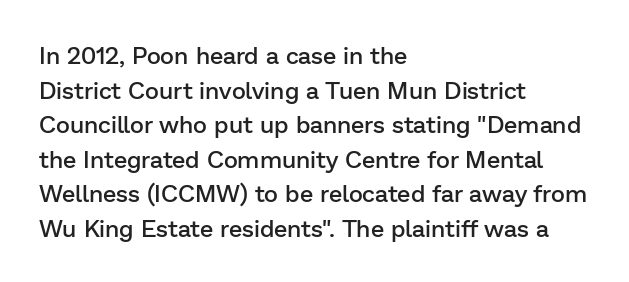
Inter-character spacing is left at the font's built-in metrics. Is there any slant? The stems are plumb. Reading down the block, your eye returns to a fixed left position each line. A semibold gives these letters moderate extra thickness, short of bold.
